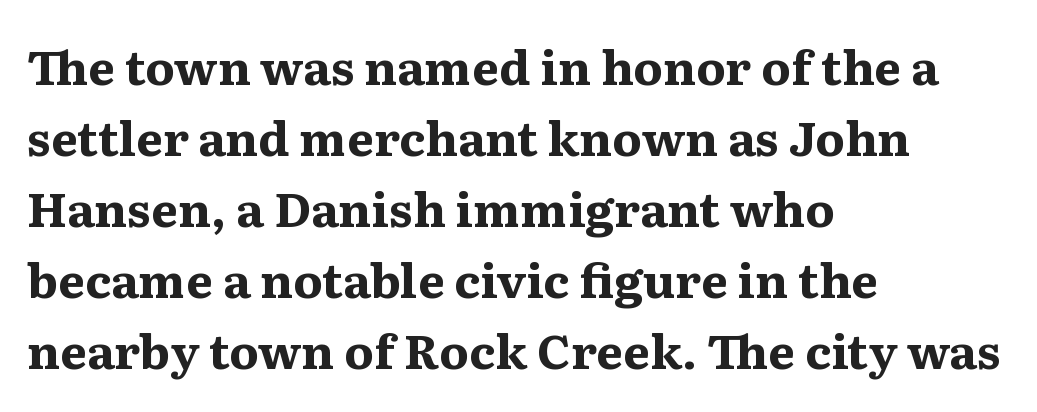
Type without underlining. You'd pick this weight for a headline — it's a proper bold. Normally led — the rows are evenly, conventionally spaced. Characters remain perfectly vertical along every line.
